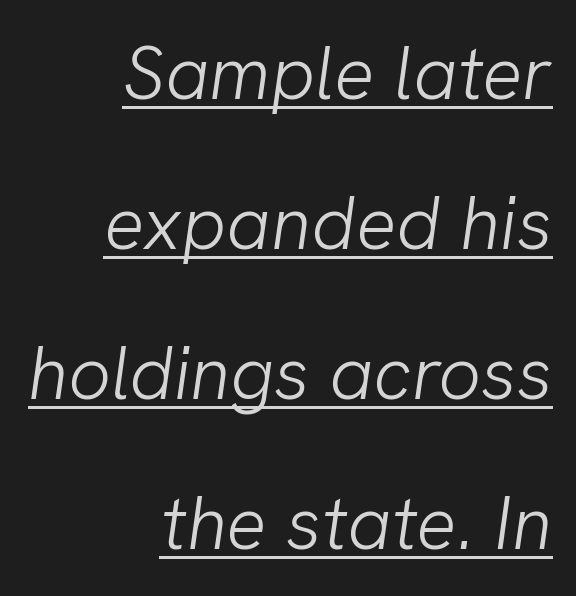
The image shows 75 px light sans-serif type; set right-aligned, loose line spacing (2.0x), normal letter spacing, underlined; low stroke contrast and a medium x-height.
